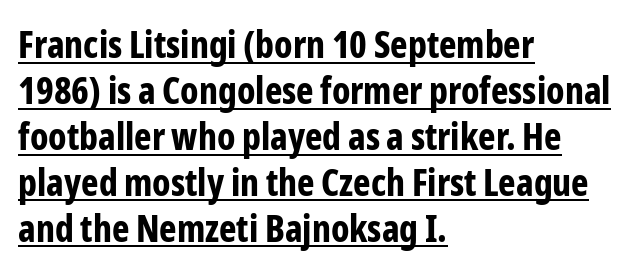
Q: Is the text bold? A: Yes.
Q: Is the text italic (slanted)? A: No, it is upright.
Q: Is the typeface a serif or a sans-serif typeface? A: Sans-serif.
Q: Is the text underlined? A: Yes.
Q: How is the paragraph aligned? A: Left-aligned.
Q: Is the spacing between letters normal or unusually wide? A: Normal.
Q: Width (condensed, normal, or wide)? A: Condensed.
Q: Stroke contrast? A: Low.
Q: x-height? A: Medium.
Q: Monospaced? A: No.
